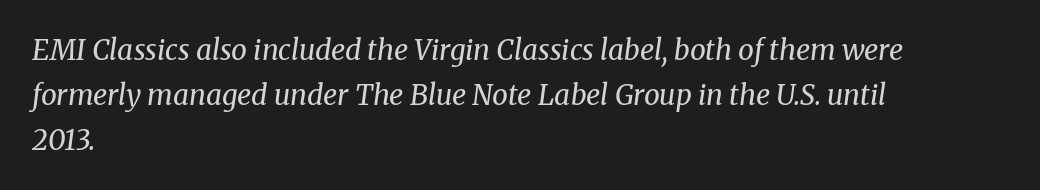
The image shows 28 px regular-weight serif type, italic (leaning right); set left-aligned, normal line spacing (1.6x), normal letter spacing, not underlined; medium stroke contrast and a medium x-height.
